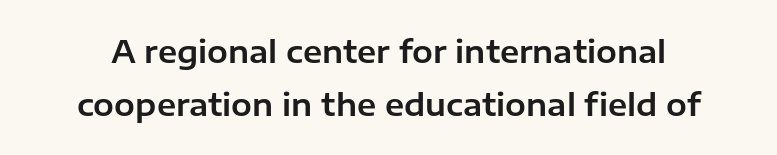
Q: Is the text italic (slanted)? A: No, it is upright.
Q: Is the typeface a serif or a sans-serif typeface? A: Sans-serif.
Q: Is the text underlined? A: No.
Q: Is the spacing between letters normal or unusually wide? A: Normal.
Q: Width (condensed, normal, or wide)? A: Normal.
Q: Stroke contrast? A: Low.
Q: x-height? A: Medium.
Q: Monospaced? A: No.
